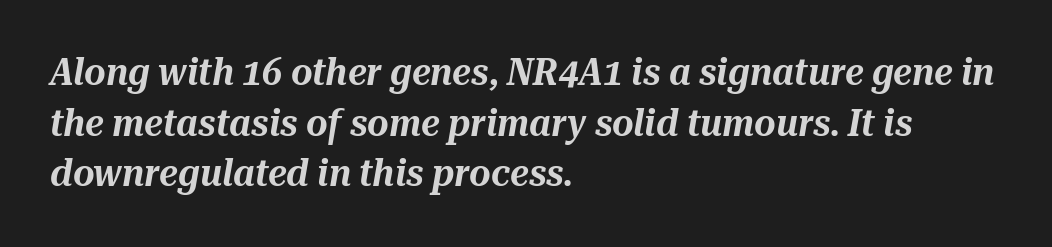
The glyphs look as if they've been sheared to an angle. Here the glyphs are tracked normally, forming tight word shapes. This block has exactly the height ordinary leading produces. The ragged edge is on the right, which tells us the setting is flush left. The foot of each line stays bare and open. You could not count columns in this text — the font is proportionally spaced.
